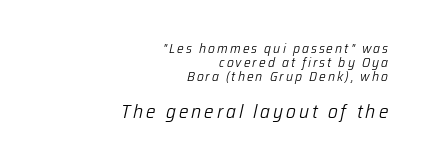
Right-aligned paragraph, ragged on the left. Larger block? The one below; the one above is distinctly smaller. Is the type heavy? It reads as light-to-regular instead. Is the type slanted? Yes — the strokes lean at a clear angle. Compared with typical paragraphs, the rows here are closer together.
